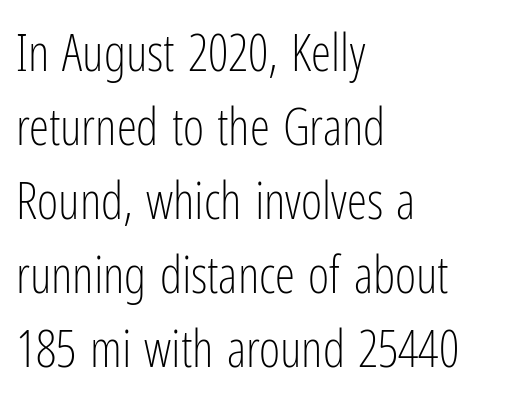
The passage shown is not bold in any degree. Check the space under the baseline: it is left empty. The space between consecutive lines is moderate. Nothing sits at the stroke ends, so this counts as sans-serif. Line beginnings align vertically; line endings do not. Characters remain perfectly vertical along every line.
